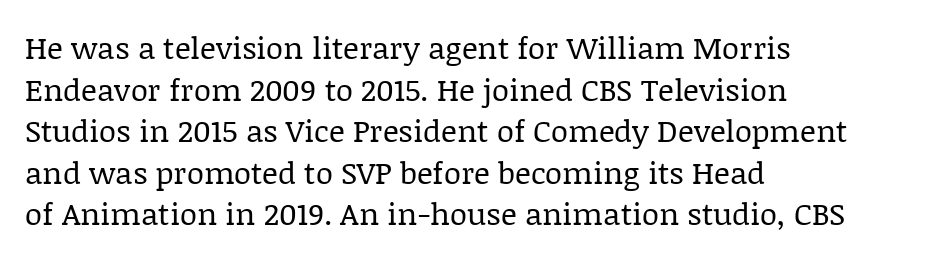
Q: Is the text bold? A: No.
Q: Is the text italic (slanted)? A: No, it is upright.
Q: Is the typeface a serif or a sans-serif typeface? A: Serif.
Q: Is the text underlined? A: No.
Q: How is the paragraph aligned? A: Left-aligned.
Q: Is the spacing between letters normal or unusually wide? A: Normal.
Q: Is the spacing between lines tight, normal or loose? A: Normal.
Q: Width (condensed, normal, or wide)? A: Normal.
Q: Stroke contrast? A: Low.
Q: x-height? A: Large.
Q: Monospaced? A: No.
